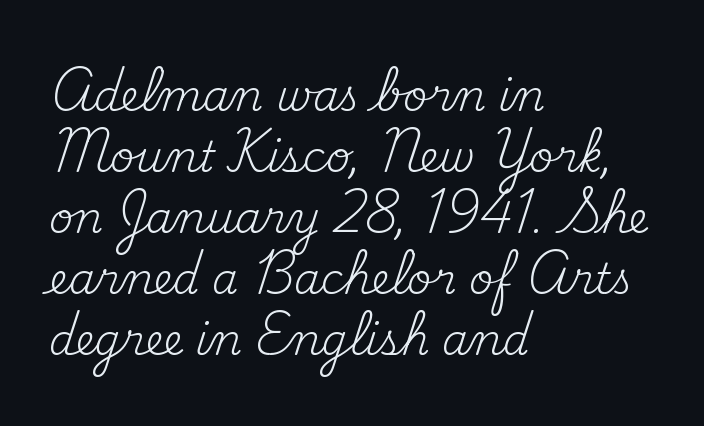
{"serif": "yes", "bold": "no", "weight": "regular", "width": "normal", "stroke_contrast": "medium", "x_height": "small", "monospaced": "no", "underline": "no", "align": "left", "line_spacing": "normal", "line_spacing_ratio": 1.45, "letter_spacing": "normal", "letter_spacing_em": 0.0, "glyph_px": 42}
